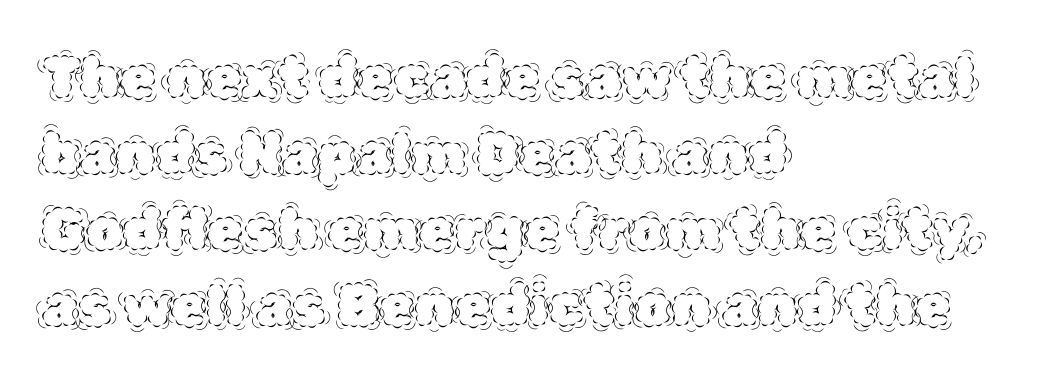
You could not count columns in this text — the font is proportionally spaced. Weight: regular or lighter. Line starts are locked; line ends wander. Vertical spacing — default. Descender tails drop into unmarked territory.
